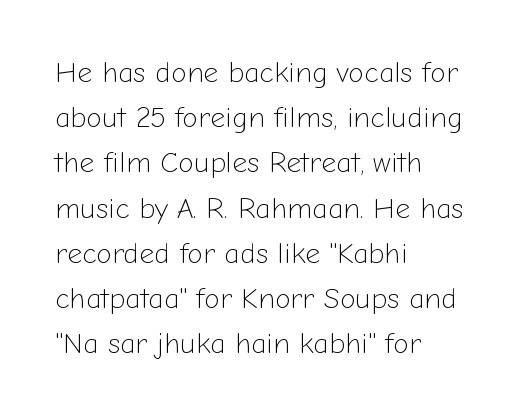
{"serif": "no", "italic": "no", "bold": "no", "weight": "light", "width": "normal", "stroke_contrast": "low", "x_height": "medium", "monospaced": "no", "underline": "no", "align": "left", "line_spacing": "normal", "line_spacing_ratio": 1.56, "letter_spacing": "normal", "letter_spacing_em": 0.0, "glyph_px": 29}
